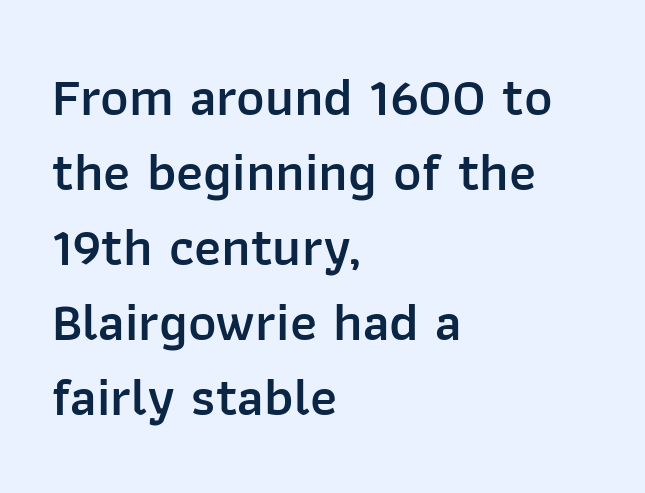
The image shows 54 px semibold sans-serif type, upright; set left-aligned, normal line spacing (1.39x), normal letter spacing, not underlined; low stroke contrast and a medium x-height.
